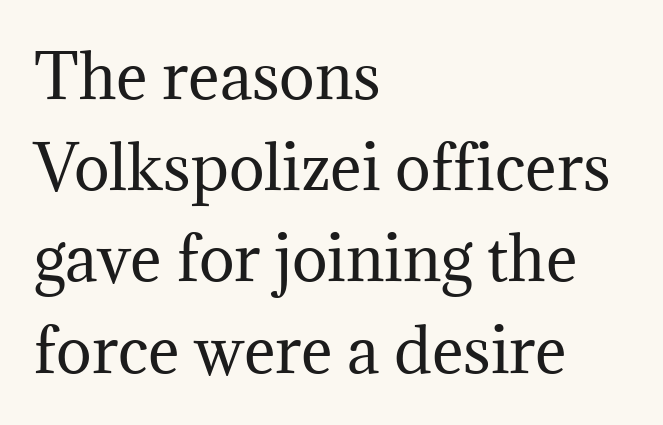
{"serif": "yes", "italic": "no", "bold": "no", "weight": "regular", "width": "normal", "stroke_contrast": "medium", "x_height": "medium", "monospaced": "no", "underline": "no", "align": "left", "line_spacing": "normal", "line_spacing_ratio": 1.52, "letter_spacing": "normal", "letter_spacing_em": 0.0, "glyph_px": 60}
